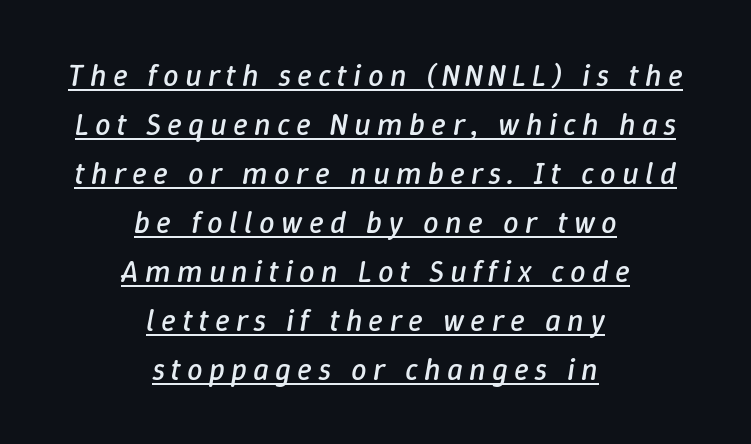
Evenly set lines give the paragraph a standard silhouette. Glance below the letters and you will spot a drawn line. Compared with a flush-left layout, this one balances lines on the center instead. The cut favours lightness, reaching ordinary text weight at its darkest. Here the designer chose a conventional face with non-uniform glyph widths. Letter spacing: wide.
